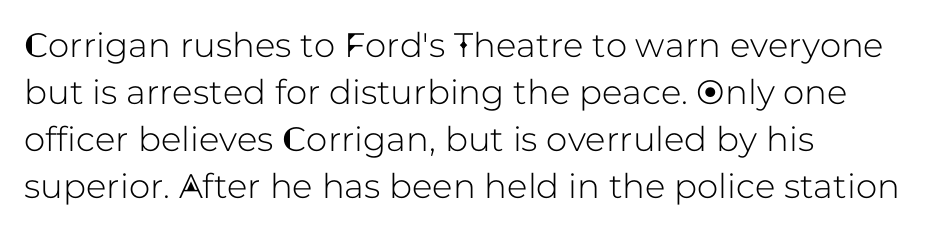
The image shows 34 px sans-serif type, upright; set left-aligned, normal line spacing (1.38x), normal letter spacing, not underlined; low stroke contrast and a medium x-height.
